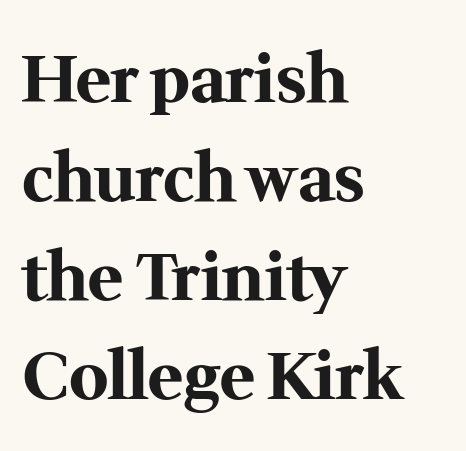
Q: Is the text bold? A: Yes.
Q: Is the text italic (slanted)? A: No, it is upright.
Q: Is the typeface a serif or a sans-serif typeface? A: Serif.
Q: Is the text underlined? A: No.
Q: How is the paragraph aligned? A: Left-aligned.
Q: Is the spacing between letters normal or unusually wide? A: Normal.
Q: Is the spacing between lines tight, normal or loose? A: Normal.
Q: Width (condensed, normal, or wide)? A: Normal.
Q: Stroke contrast? A: Medium.
Q: x-height? A: Medium.
Q: Monospaced? A: No.
